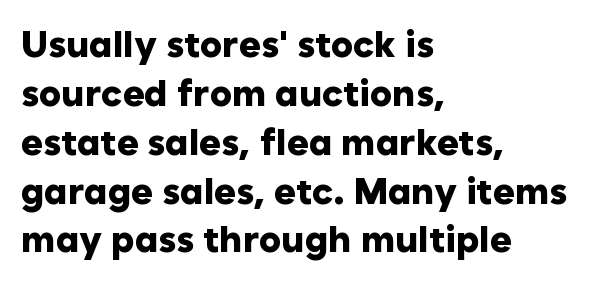
The image shows 37 px heavy sans-serif type, upright; set left-aligned, normal line spacing (1.32x), normal letter spacing, not underlined; low stroke contrast and a medium x-height.
